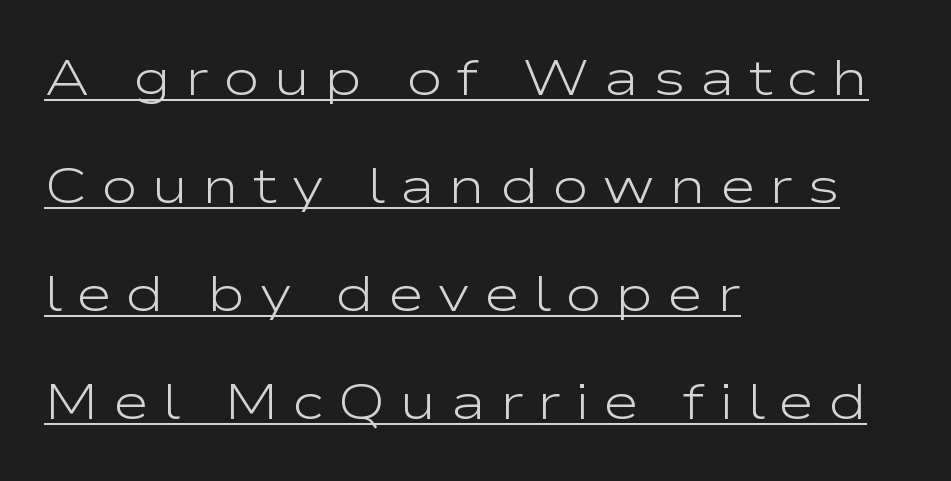
Q: Is the text bold? A: No.
Q: Is the text italic (slanted)? A: No, it is upright.
Q: Is the typeface a serif or a sans-serif typeface? A: Sans-serif.
Q: Is the text underlined? A: Yes.
Q: How is the paragraph aligned? A: Left-aligned.
Q: Is the spacing between letters normal or unusually wide? A: Unusually wide.
Q: Is the spacing between lines tight, normal or loose? A: Loose.
Q: Width (condensed, normal, or wide)? A: Wide.
Q: Stroke contrast? A: Low.
Q: x-height? A: Medium.
Q: Monospaced? A: No.
